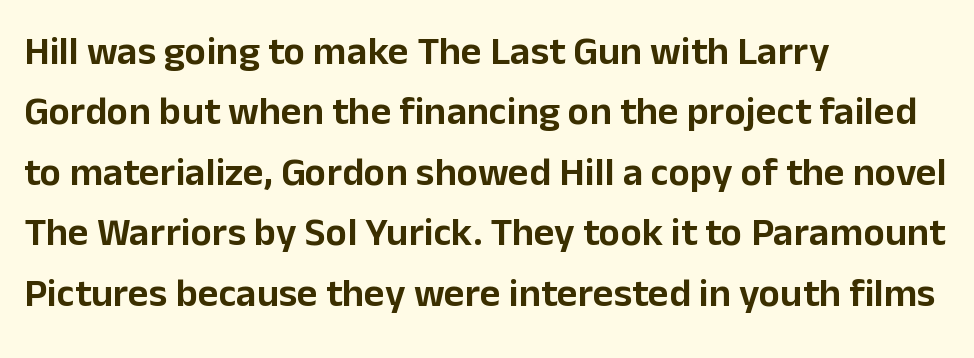
The image shows 40 px sans-serif type, upright; set left-aligned, normal line spacing (1.51x), normal letter spacing, not underlined; low stroke contrast and a medium x-height.
